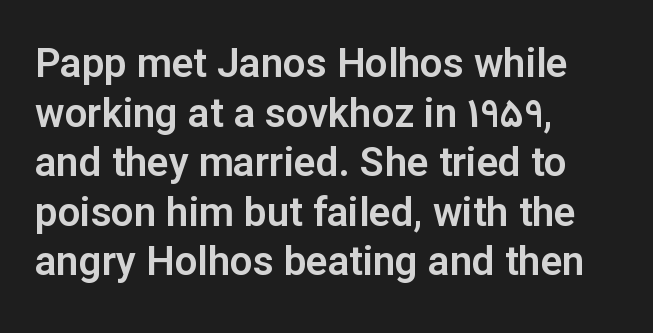
The image shows 40 px sans-serif type, upright; set left-aligned, line spacing 1.24x, normal letter spacing, not underlined; low stroke contrast and a medium x-height.
